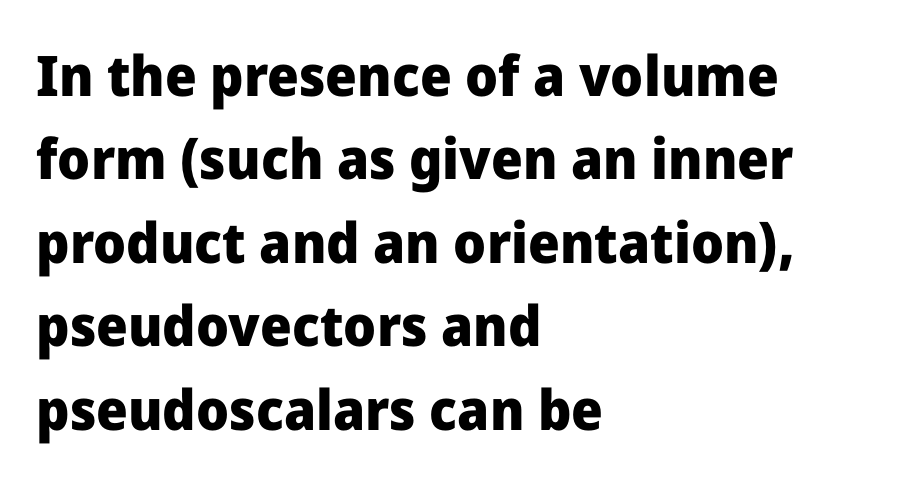
{"serif": "no", "italic": "no", "bold": "yes", "weight": "heavy", "width": "normal", "stroke_contrast": "low", "x_height": "medium", "monospaced": "no", "underline": "no", "align": "left", "line_spacing": "normal", "line_spacing_ratio": 1.49, "letter_spacing": "normal", "letter_spacing_em": 0.0, "glyph_px": 56}
